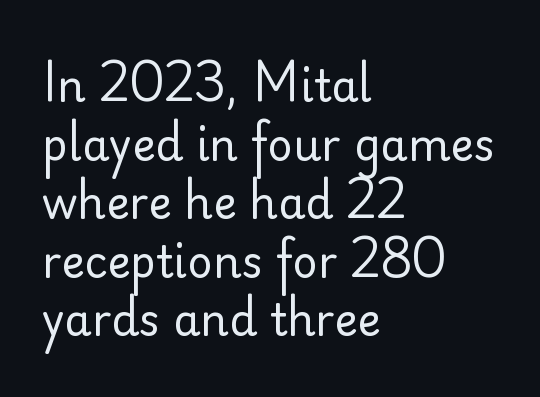
The image shows 44 px regular-weight sans-serif type, upright; set left-aligned, normal line spacing (1.33x), normal letter spacing, not underlined; low stroke contrast and a small x-height.
